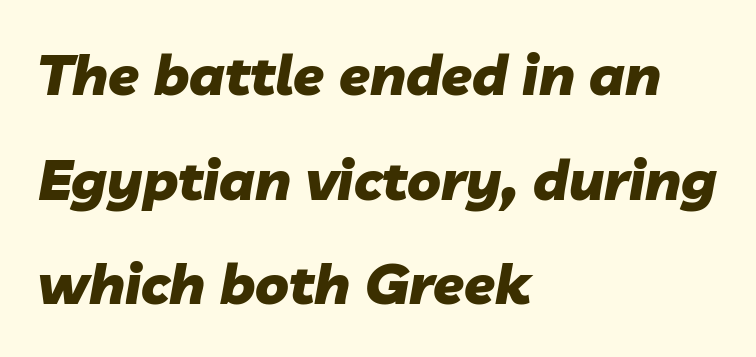
Q: Is the text bold? A: Yes.
Q: Is the text italic (slanted)? A: Yes, it leans right by about 10 degrees.
Q: Is the text underlined? A: No.
Q: How is the paragraph aligned? A: Left-aligned.
Q: Is the spacing between letters normal or unusually wide? A: Normal.
Q: Width (condensed, normal, or wide)? A: Normal.
Q: Stroke contrast? A: Low.
Q: x-height? A: Medium.
Q: Monospaced? A: No.
